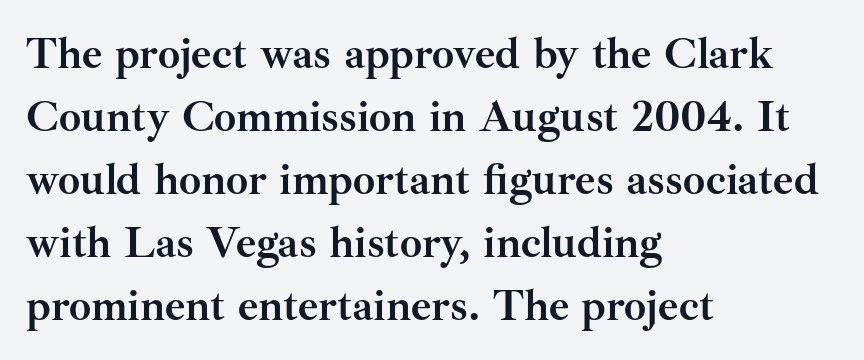
{"serif": "yes", "italic": "no", "bold": "yes", "weight": "semibold", "width": "normal", "stroke_contrast": "medium", "x_height": "small", "monospaced": "no", "underline": "no", "align": "left", "line_spacing": "normal", "line_spacing_ratio": 1.43, "letter_spacing": "normal", "letter_spacing_em": 0.0, "glyph_px": 44}
